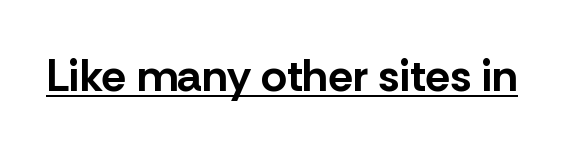
Q: Is the text bold? A: Yes.
Q: Is the text italic (slanted)? A: No, it is upright.
Q: Is the typeface a serif or a sans-serif typeface? A: Sans-serif.
Q: Is the text underlined? A: Yes.
Q: Is the spacing between letters normal or unusually wide? A: Normal.
Q: Width (condensed, normal, or wide)? A: Normal.
Q: Stroke contrast? A: Low.
Q: x-height? A: Medium.
Q: Monospaced? A: No.
